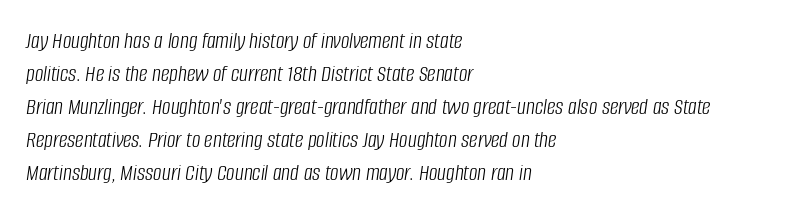
Q: Is the text bold? A: No.
Q: Is the text italic (slanted)? A: Yes, it leans right by about 8 degrees.
Q: Is the text underlined? A: No.
Q: How is the paragraph aligned? A: Left-aligned.
Q: Is the spacing between letters normal or unusually wide? A: Normal.
Q: Is the spacing between lines tight, normal or loose? A: Normal.
